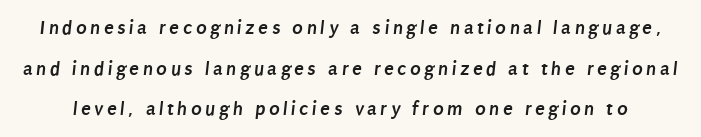
Beneath every word, the page is bare. Does the weight exceed regular? Yes, all the way to bold. The block of text is sparse from top to bottom, with ample space between rows.
